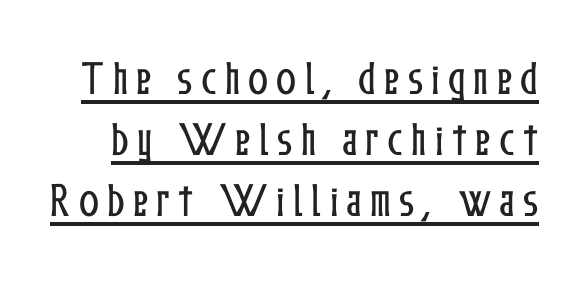
A typesetter would call this heavily tracked-out type. Leading: standard. The lettering stays uniformly vertical, giving the passage a roman look. Here the designer chose a conventional face with non-uniform glyph widths. Is there an underline? Yes — a line sits under the letters.
